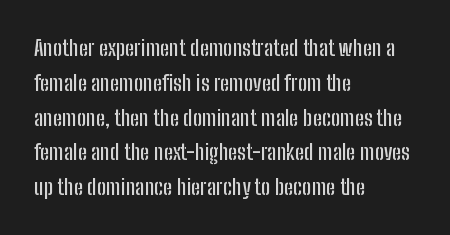
The letters stand straight up with perfectly vertical stems. The strip under each line holds only bare page. Each new line begins a customary step beneath the previous one. Inter-character spacing is left at the font's built-in metrics. The paragraph shown leans on its left margin.
